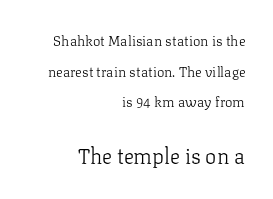
Q: Is the text bold? A: No.
Q: Is the text italic (slanted)? A: No, it is upright.
Q: Is the text underlined? A: No.
Q: How is the paragraph aligned? A: Right-aligned.
Q: Is the spacing between letters normal or unusually wide? A: Normal.
Q: Is the spacing between lines tight, normal or loose? A: Loose.
Q: Which block of text is set in a larger size, the first (top) or the second (bottom)? A: The second (bottom) one.
